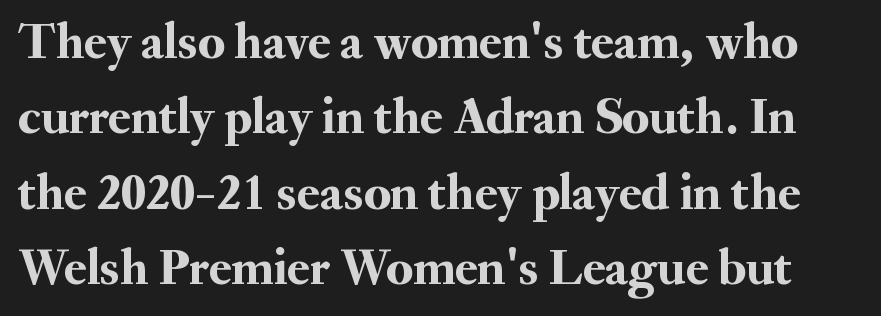
The image shows 52 px serif type, upright; set normal line spacing (1.45x), normal letter spacing, not underlined; medium stroke contrast and a small x-height.
